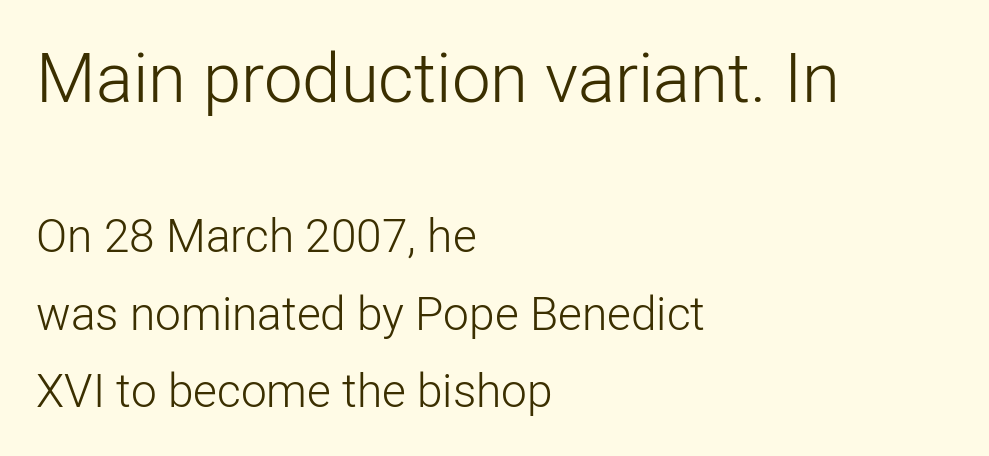
{"serif": "no", "italic": "no", "bold": "no", "weight": "light", "width": "normal", "stroke_contrast": "low", "x_height": "medium", "monospaced": "no", "underline": "no", "align": "left", "line_spacing": "normal", "line_spacing_ratio": 1.69, "letter_spacing": "normal", "letter_spacing_em": 0.0, "larger_block": "first", "size_ratio": 1.5, "glyph_px": 69}
